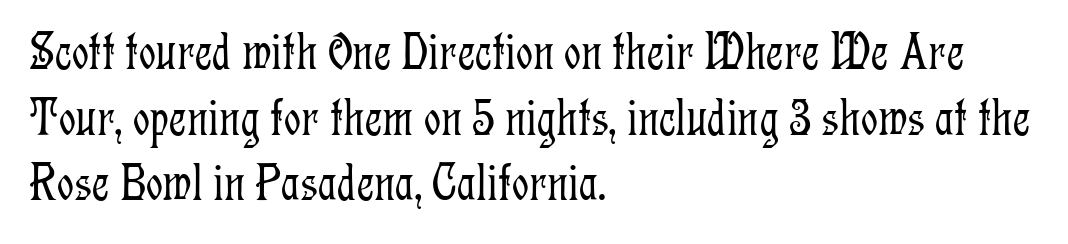
The image shows 53 px light, condensed serif type, upright; set left-aligned, line spacing 1.24x, normal letter spacing, not underlined; low stroke contrast and a medium x-height.
